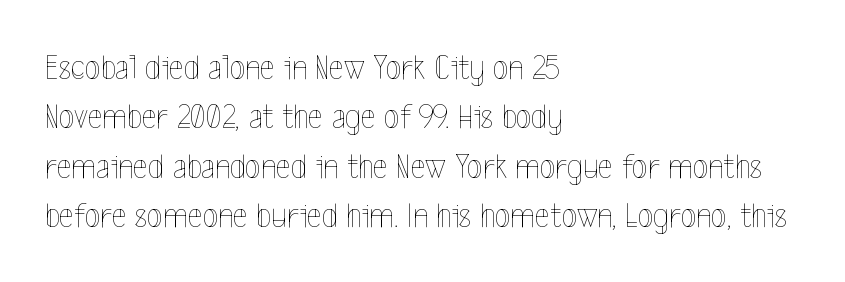
The image shows 36 px thin, condensed type, upright; set left-aligned, normal line spacing (1.37x), normal letter spacing, not underlined; a medium x-height.
